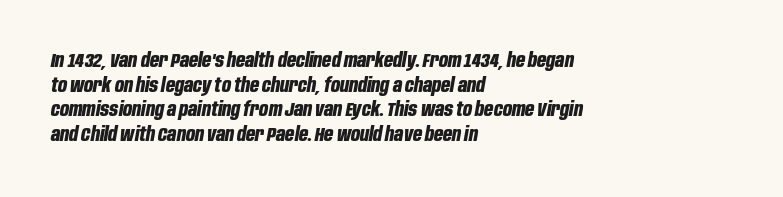
The image shows 20 px bold type, italic (leaning right); set left-aligned, line spacing 1.23x, normal letter spacing, not underlined.
